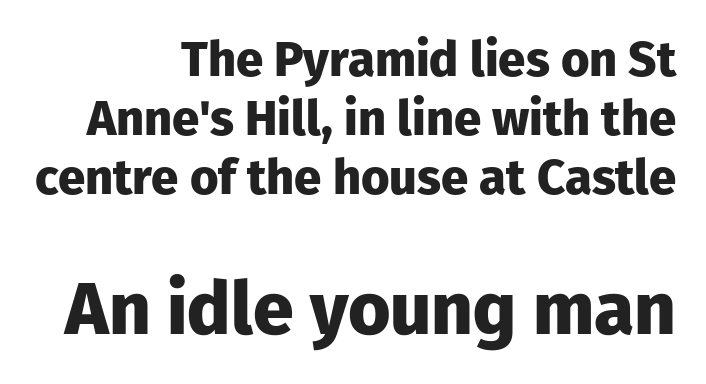
The image shows 73 px heavy sans-serif type, upright; set right-aligned, line spacing 1.2x, normal letter spacing, not underlined; the second (bottom) block is 1.49x larger; low stroke contrast and a medium x-height.
